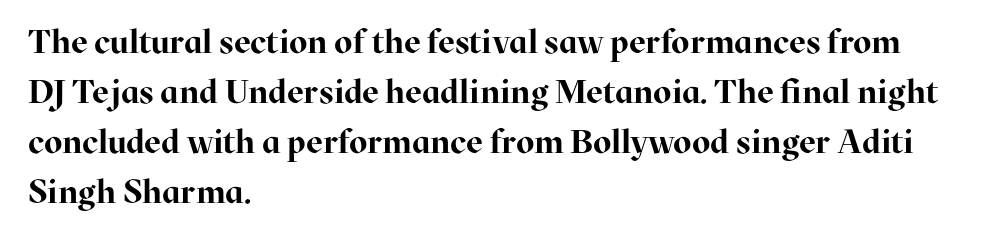
The image shows 33 px bold serif type, upright; set left-aligned, normal line spacing (1.52x), normal letter spacing, not underlined; high stroke contrast and a medium x-height.
